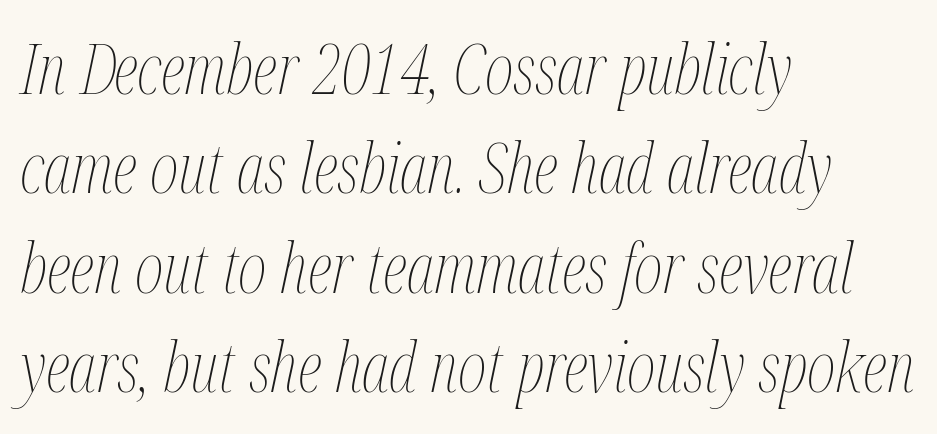
{"italic": "yes", "lean": "right", "slant_degrees": 12, "bold": "no", "weight": "thin", "width": "condensed", "stroke_contrast": "medium", "x_height": "medium", "monospaced": "no", "underline": "no", "align": "left", "line_spacing": "normal", "line_spacing_ratio": 1.44, "letter_spacing": "normal", "letter_spacing_em": 0.0, "glyph_px": 69}
